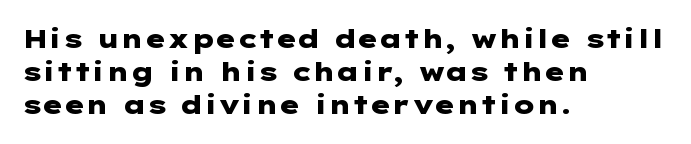
The image shows 26 px bold type, upright; set left-aligned, normal line spacing (1.27x), normal letter spacing, not underlined.
